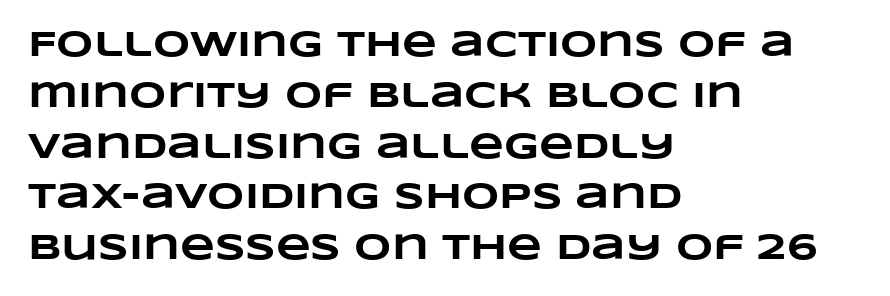
Q: Is the text bold? A: Yes.
Q: Is the text underlined? A: No.
Q: How is the paragraph aligned? A: Left-aligned.
Q: Is the spacing between letters normal or unusually wide? A: Normal.
Q: Is the spacing between lines tight, normal or loose? A: Normal.
Q: Width (condensed, normal, or wide)? A: Wide.
Q: Stroke contrast? A: Low.
Q: x-height? A: Large.
Q: Monospaced? A: No.
